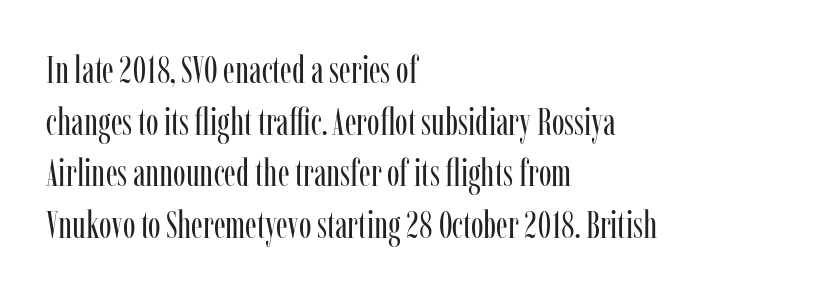
Q: Is the text bold? A: No.
Q: Is the text italic (slanted)? A: No, it is upright.
Q: Is the typeface a serif or a sans-serif typeface? A: Serif.
Q: Is the text underlined? A: No.
Q: How is the paragraph aligned? A: Left-aligned.
Q: Is the spacing between letters normal or unusually wide? A: Normal.
Q: Is the spacing between lines tight, normal or loose? A: Normal.
Q: Width (condensed, normal, or wide)? A: Condensed.
Q: Stroke contrast? A: Low.
Q: x-height? A: Medium.
Q: Monospaced? A: No.
